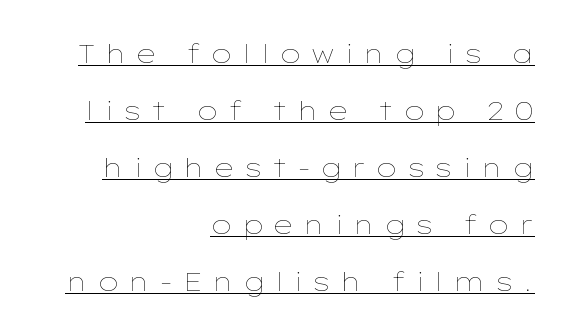
{"italic": "no", "bold": "no", "underline": "yes", "align": "right", "line_spacing": "loose", "line_spacing_ratio": 2.19, "letter_spacing": "wide", "letter_spacing_em": 0.35, "glyph_px": 26}
